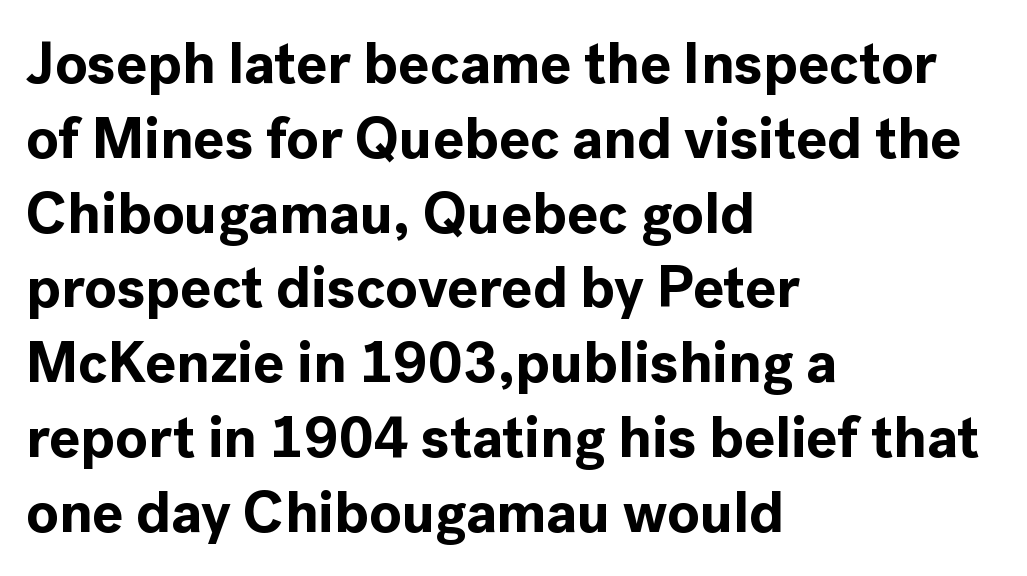
Is this a sans? Yes — the strokes have no serifs. The text block is weighted toward the left margin, trailing off unevenly rightward. Characters follow at the spacing the type designer built in. The string is rendered with underlining switched off.
